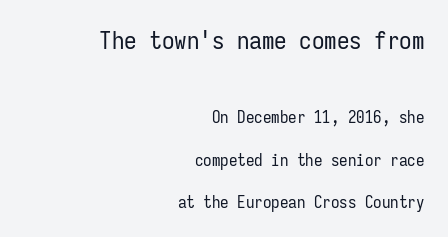
Q: Is the text bold? A: No.
Q: Is the text italic (slanted)? A: No, it is upright.
Q: Is the text underlined? A: No.
Q: How is the paragraph aligned? A: Right-aligned.
Q: Is the spacing between letters normal or unusually wide? A: Normal.
Q: Is the spacing between lines tight, normal or loose? A: Loose.
Q: Which block of text is set in a larger size, the first (top) or the second (bottom)? A: The first (top) one.
